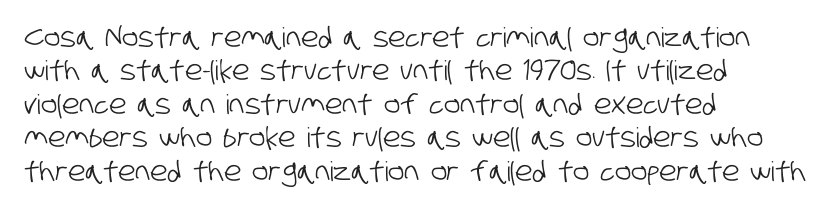
Q: Is the text underlined? A: No.
Q: How is the paragraph aligned? A: Left-aligned.
Q: Is the spacing between letters normal or unusually wide? A: Normal.
